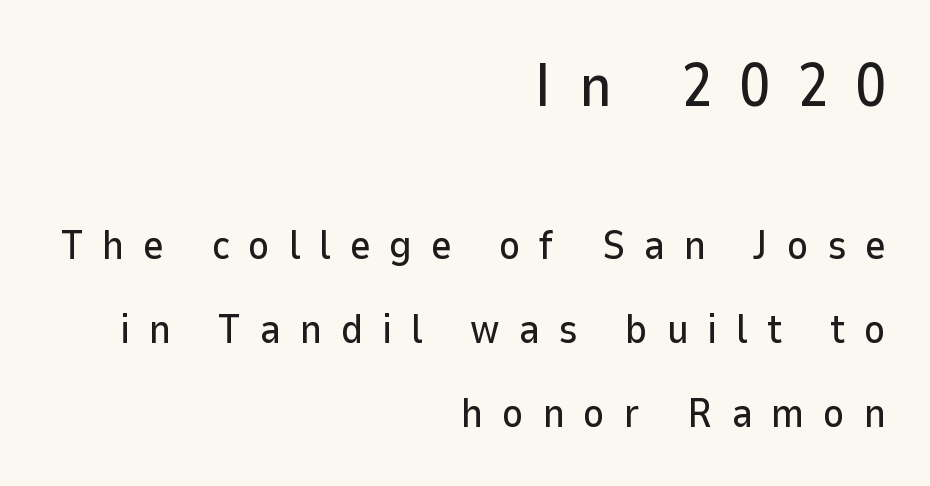
{"serif": "no", "italic": "no", "width": "normal", "stroke_contrast": "low", "x_height": "medium", "monospaced": "no", "underline": "no", "align": "right", "line_spacing": "loose", "line_spacing_ratio": 2.04, "letter_spacing": "wide", "letter_spacing_em": 0.45, "larger_block": "first", "size_ratio": 1.49, "glyph_px": 61}
